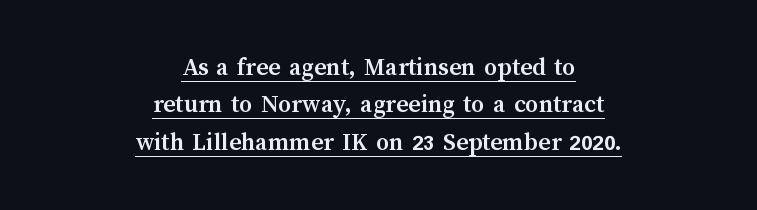
Does the copy run flush right? No — it is centered line by line. Plenty of ink on the page — the face is bold. Unlike italic type, these characters show no tilt at all. Check the space under the baseline: a stroke is drawn there. These lines keep a tight, regular rhythm from letter to letter.
